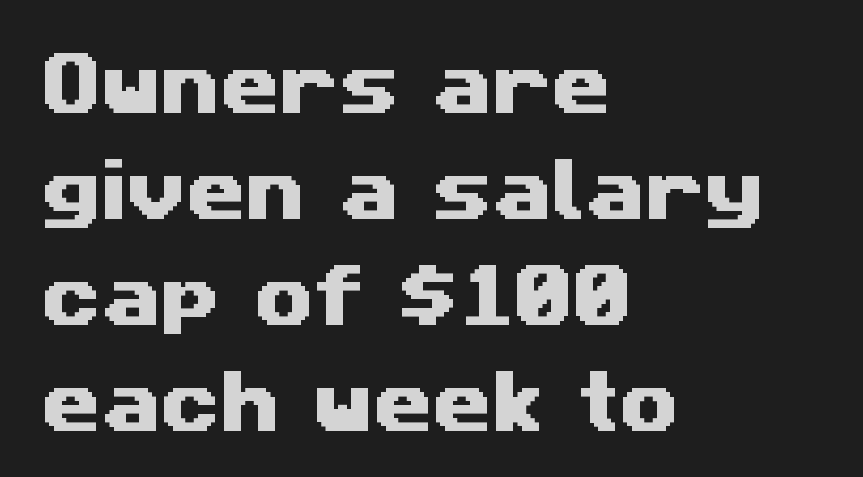
{"serif": "no", "width": "wide", "stroke_contrast": "medium", "x_height": "medium", "monospaced": "no", "underline": "no", "align": "left", "line_spacing": "normal", "line_spacing_ratio": 1.56, "letter_spacing": "normal", "letter_spacing_em": 0.0, "glyph_px": 68}
